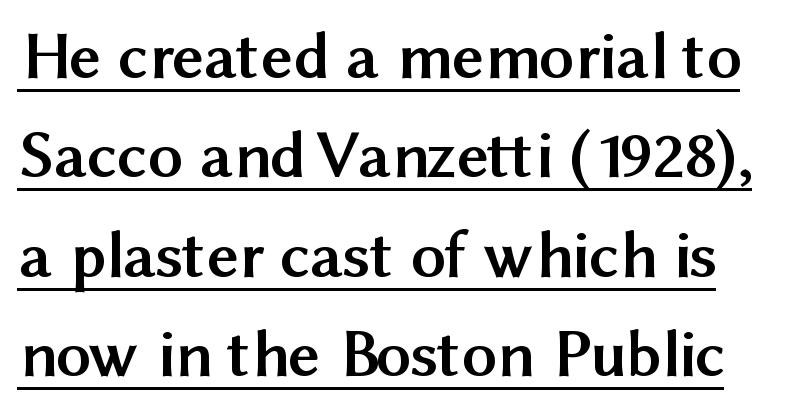
Q: Is the text bold? A: Yes.
Q: Is the text italic (slanted)? A: No, it is upright.
Q: Is the typeface a serif or a sans-serif typeface? A: Sans-serif.
Q: Is the text underlined? A: Yes.
Q: Is the spacing between letters normal or unusually wide? A: Normal.
Q: Is the spacing between lines tight, normal or loose? A: Normal.
Q: Width (condensed, normal, or wide)? A: Normal.
Q: Stroke contrast? A: Medium.
Q: x-height? A: Medium.
Q: Monospaced? A: No.
